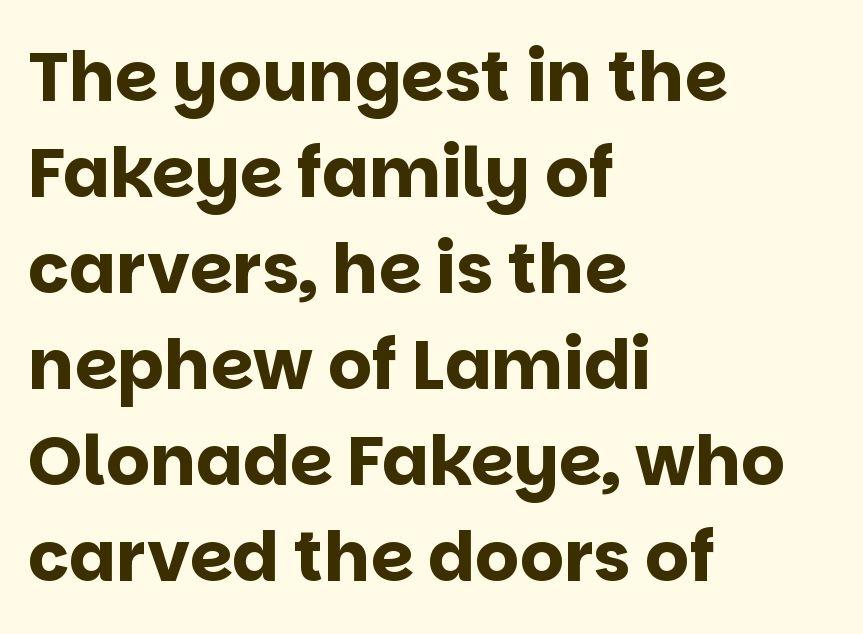
Q: Is the text bold? A: Yes.
Q: Is the text italic (slanted)? A: No, it is upright.
Q: Is the typeface a serif or a sans-serif typeface? A: Sans-serif.
Q: Is the text underlined? A: No.
Q: How is the paragraph aligned? A: Left-aligned.
Q: Is the spacing between letters normal or unusually wide? A: Normal.
Q: Is the spacing between lines tight, normal or loose? A: Normal.
Q: Width (condensed, normal, or wide)? A: Normal.
Q: Stroke contrast? A: Low.
Q: x-height? A: Large.
Q: Monospaced? A: No.
